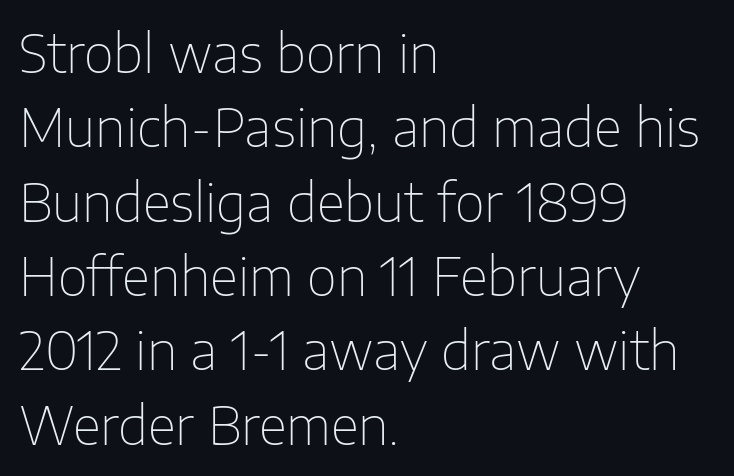
Q: Is the text bold? A: No.
Q: Is the text italic (slanted)? A: No, it is upright.
Q: Is the typeface a serif or a sans-serif typeface? A: Sans-serif.
Q: Is the text underlined? A: No.
Q: How is the paragraph aligned? A: Left-aligned.
Q: Is the spacing between letters normal or unusually wide? A: Normal.
Q: Is the spacing between lines tight, normal or loose? A: Normal.
Q: Width (condensed, normal, or wide)? A: Normal.
Q: Stroke contrast? A: Low.
Q: x-height? A: Medium.
Q: Monospaced? A: No.
